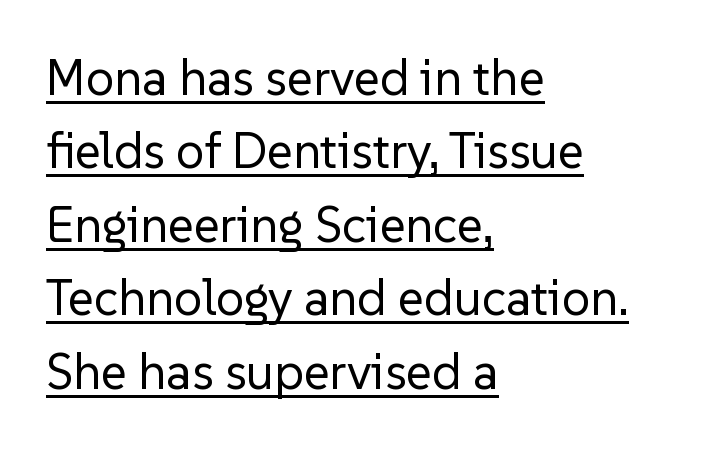
Q: Is the text bold? A: No.
Q: Is the text italic (slanted)? A: No, it is upright.
Q: Is the typeface a serif or a sans-serif typeface? A: Sans-serif.
Q: Is the text underlined? A: Yes.
Q: How is the paragraph aligned? A: Left-aligned.
Q: Is the spacing between letters normal or unusually wide? A: Normal.
Q: Is the spacing between lines tight, normal or loose? A: Normal.
Q: Width (condensed, normal, or wide)? A: Normal.
Q: Stroke contrast? A: Low.
Q: x-height? A: Medium.
Q: Monospaced? A: No.
